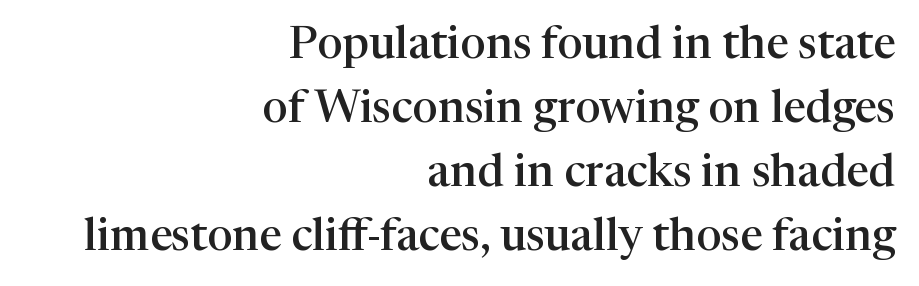
Q: Is the text bold? A: Semi-bold.
Q: Is the text italic (slanted)? A: No, it is upright.
Q: Is the typeface a serif or a sans-serif typeface? A: Serif.
Q: Is the text underlined? A: No.
Q: How is the paragraph aligned? A: Right-aligned.
Q: Is the spacing between letters normal or unusually wide? A: Normal.
Q: Is the spacing between lines tight, normal or loose? A: Normal.
Q: Width (condensed, normal, or wide)? A: Normal.
Q: Stroke contrast? A: High.
Q: x-height? A: Medium.
Q: Monospaced? A: No.
